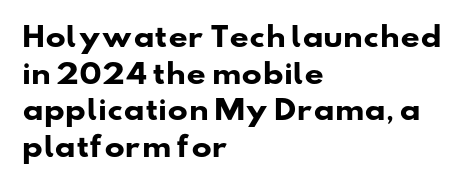
Q: Is the text bold? A: Yes.
Q: Is the text underlined? A: No.
Q: How is the paragraph aligned? A: Left-aligned.
Q: Is the spacing between letters normal or unusually wide? A: Normal.
Q: Is the spacing between lines tight, normal or loose? A: Normal.
